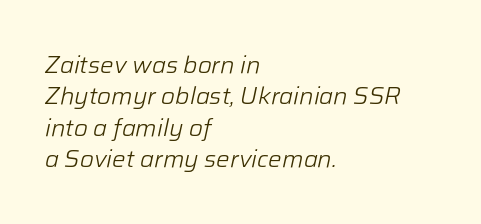
{"italic": "yes", "lean": "right", "slant_degrees": 12, "bold": "no", "underline": "no", "align": "left", "line_spacing": "normal", "line_spacing_ratio": 1.31, "letter_spacing": "normal", "letter_spacing_em": 0.0, "glyph_px": 24}
